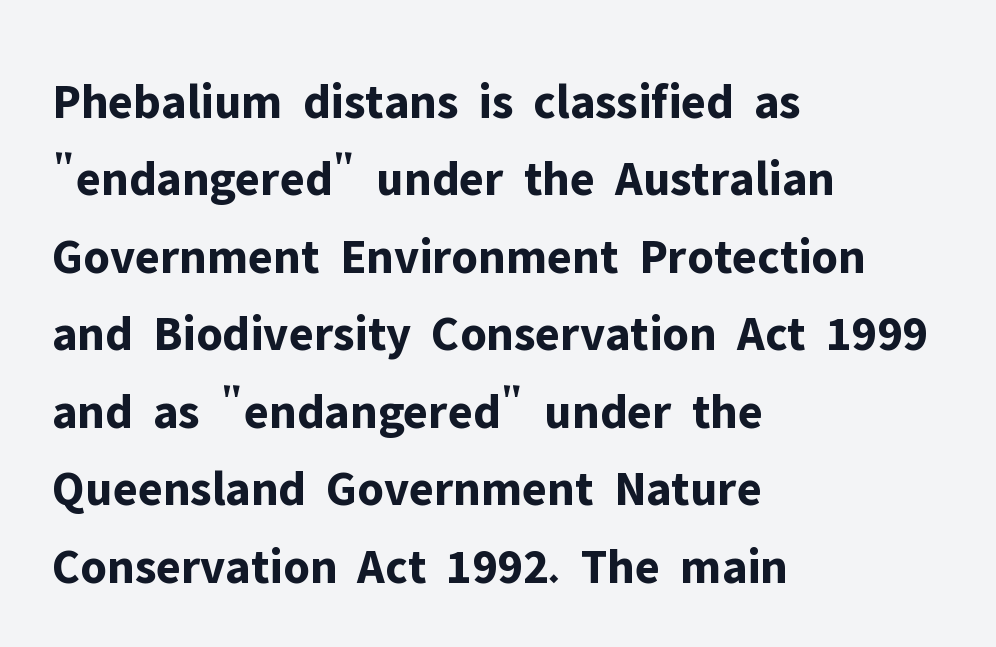
The image shows 50 px bold sans-serif type, upright; set left-aligned, normal line spacing (1.55x), normal letter spacing, not underlined; low stroke contrast and a medium x-height.
